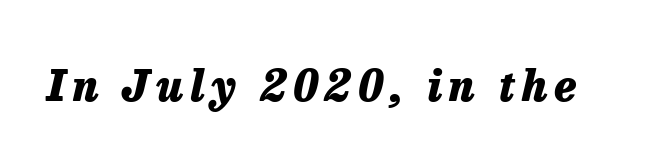
{"italic": "yes", "lean": "right", "slant_degrees": 13, "bold": "yes", "weight": "heavy", "width": "normal", "stroke_contrast": "low", "x_height": "medium", "monospaced": "no", "underline": "no", "glyph_px": 43}
